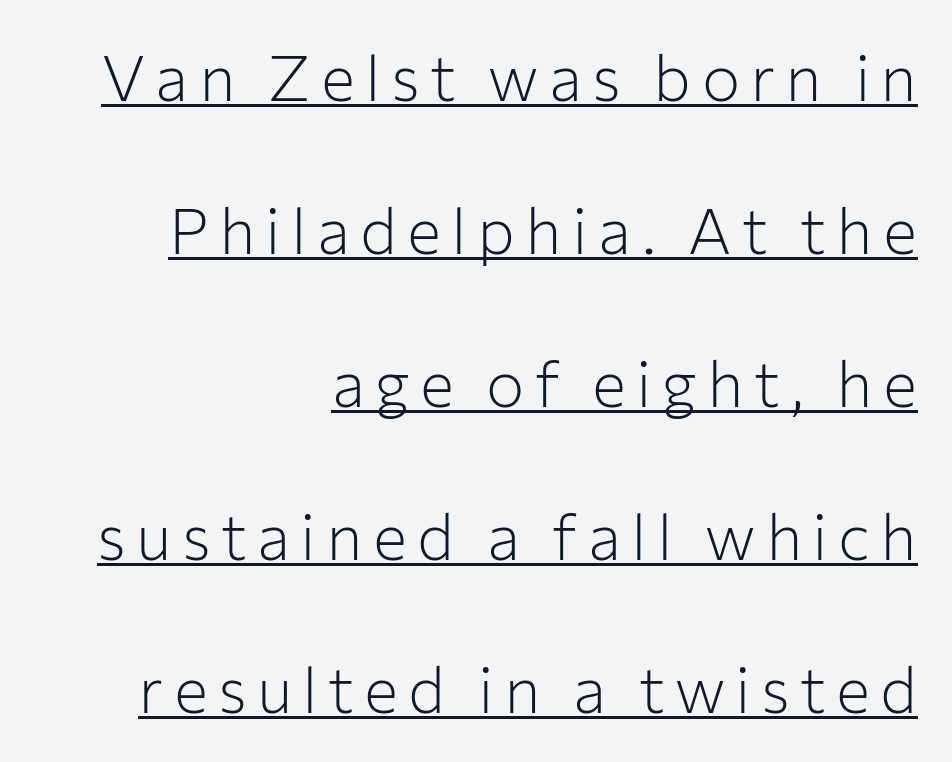
The image shows 64 px light sans-serif type, upright; set right-aligned, loose line spacing (2.39x), underlined; low stroke contrast and a medium x-height.
